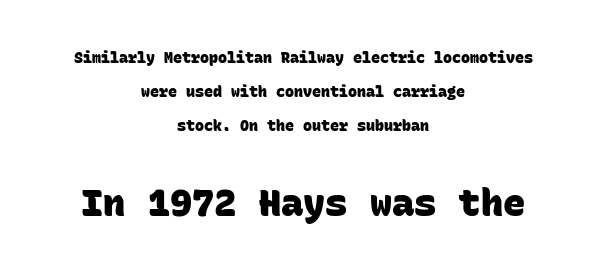
Q: Is the text bold? A: Yes.
Q: Is the typeface a serif or a sans-serif typeface? A: Sans-serif.
Q: Is the text underlined? A: No.
Q: How is the paragraph aligned? A: Centered.
Q: Is the spacing between letters normal or unusually wide? A: Normal.
Q: Is the spacing between lines tight, normal or loose? A: Loose.
Q: Which block of text is set in a larger size, the first (top) or the second (bottom)? A: The second (bottom) one.
Q: Width (condensed, normal, or wide)? A: Normal.
Q: Stroke contrast? A: Low.
Q: x-height? A: Large.
Q: Monospaced? A: Yes.
